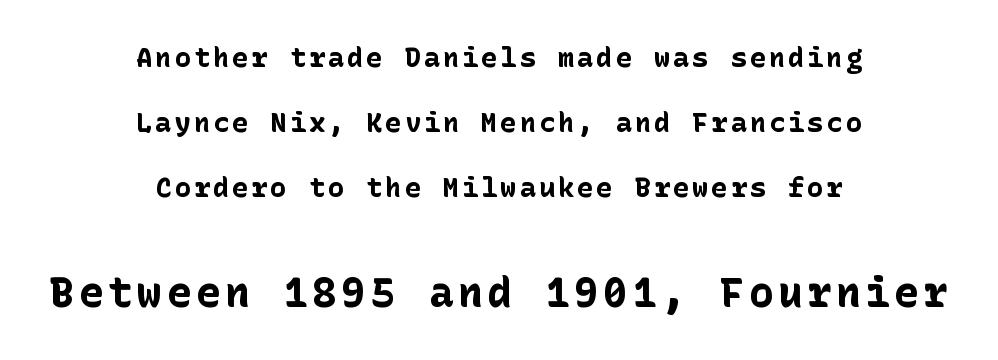
Q: Is the text bold? A: Yes.
Q: Is the text italic (slanted)? A: No, it is upright.
Q: Is the typeface a serif or a sans-serif typeface? A: Sans-serif.
Q: Is the text underlined? A: No.
Q: How is the paragraph aligned? A: Centered.
Q: Is the spacing between lines tight, normal or loose? A: Loose.
Q: Which block of text is set in a larger size, the first (top) or the second (bottom)? A: The second (bottom) one.
Q: Width (condensed, normal, or wide)? A: Normal.
Q: Stroke contrast? A: Low.
Q: x-height? A: Medium.
